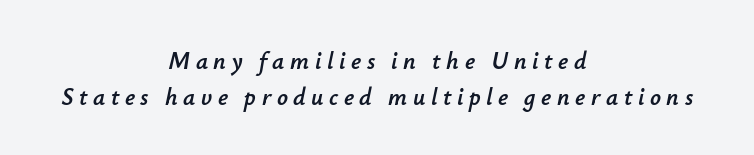
{"italic": "yes", "lean": "right", "slant_degrees": 12, "underline": "no", "align": "center", "line_spacing": "normal", "line_spacing_ratio": 1.5, "letter_spacing": "wide", "letter_spacing_em": 0.23, "glyph_px": 24}
